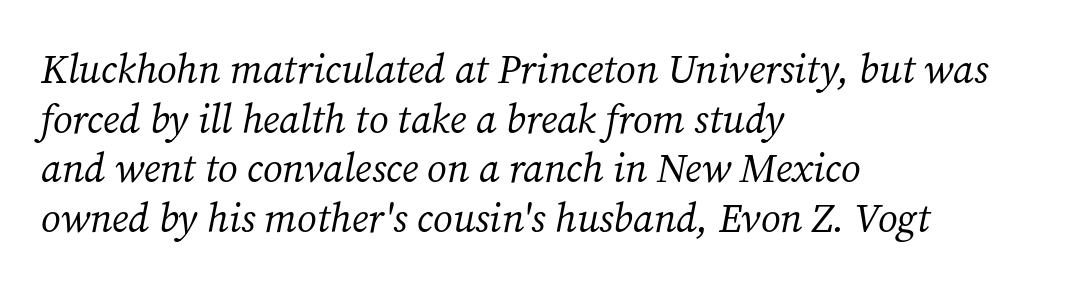
{"serif": "yes", "italic": "yes", "lean": "right", "slant_degrees": 12, "bold": "no", "weight": "regular", "width": "normal", "stroke_contrast": "medium", "x_height": "medium", "monospaced": "no", "underline": "no", "align": "left", "line_spacing_ratio": 1.24, "letter_spacing": "normal", "letter_spacing_em": 0.0, "glyph_px": 40}
